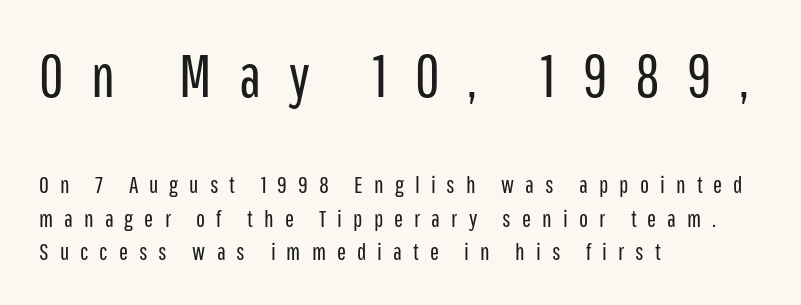
Q: Is the text bold? A: No.
Q: Is the text italic (slanted)? A: No, it is upright.
Q: Is the typeface a serif or a sans-serif typeface? A: Sans-serif.
Q: Is the text underlined? A: No.
Q: How is the paragraph aligned? A: Left-aligned.
Q: Is the spacing between letters normal or unusually wide? A: Unusually wide.
Q: Is the spacing between lines tight, normal or loose? A: Normal.
Q: Which block of text is set in a larger size, the first (top) or the second (bottom)? A: The first (top) one.
Q: Width (condensed, normal, or wide)? A: Condensed.
Q: Stroke contrast? A: Low.
Q: x-height? A: Medium.
Q: Monospaced? A: No.
